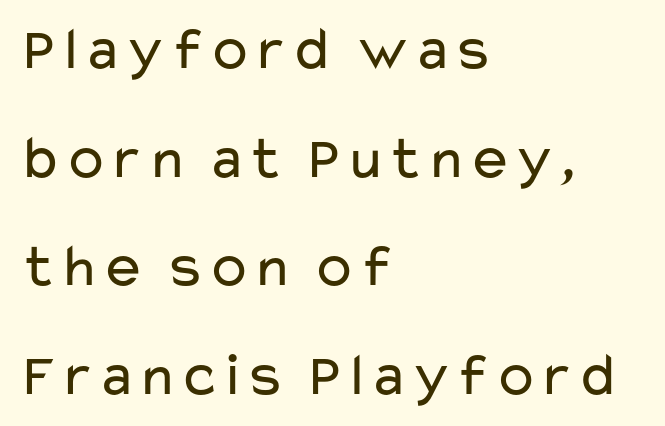
Q: Is the text bold? A: No.
Q: Is the text italic (slanted)? A: No, it is upright.
Q: Is the typeface a serif or a sans-serif typeface? A: Sans-serif.
Q: Is the text underlined? A: No.
Q: How is the paragraph aligned? A: Left-aligned.
Q: Is the spacing between letters normal or unusually wide? A: Normal.
Q: Width (condensed, normal, or wide)? A: Wide.
Q: Stroke contrast? A: Low.
Q: x-height? A: Medium.
Q: Monospaced? A: No.
